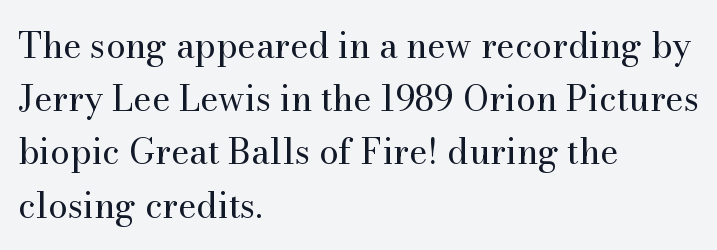
In terms of letterspacing, this is plain default setting. Stems and bowls with no extra thickness — not bold. This sample uses an upright cut, with every glyph sitting square on the baseline. The passage shown stacks its lines at a standard gap. Here the designer chose a conventional face with non-uniform glyph widths. Check where the strokes stop: tiny serifs finish them off.
